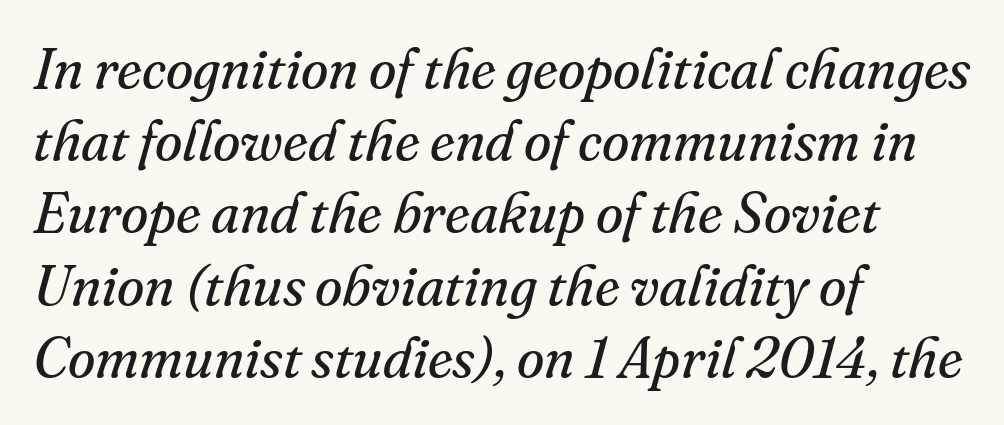
Q: Is the text bold? A: No.
Q: Is the text italic (slanted)? A: Yes, it leans right by about 16 degrees.
Q: Is the typeface a serif or a sans-serif typeface? A: Serif.
Q: Is the text underlined? A: No.
Q: How is the paragraph aligned? A: Left-aligned.
Q: Is the spacing between letters normal or unusually wide? A: Normal.
Q: Is the spacing between lines tight, normal or loose? A: Normal.
Q: Width (condensed, normal, or wide)? A: Normal.
Q: Stroke contrast? A: Medium.
Q: x-height? A: Small.
Q: Monospaced? A: No.
